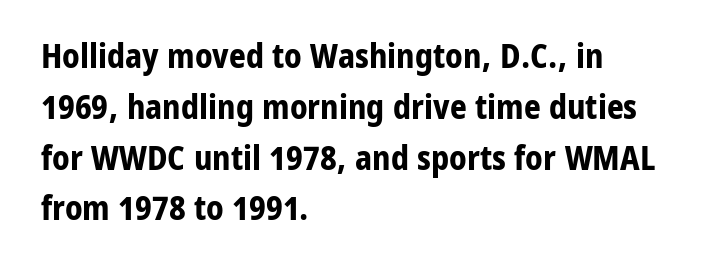
{"serif": "no", "italic": "no", "bold": "yes", "weight": "bold", "width": "normal", "stroke_contrast": "low", "x_height": "medium", "monospaced": "no", "underline": "no", "align": "left", "line_spacing": "normal", "line_spacing_ratio": 1.54, "letter_spacing": "normal", "letter_spacing_em": 0.0, "glyph_px": 33}
